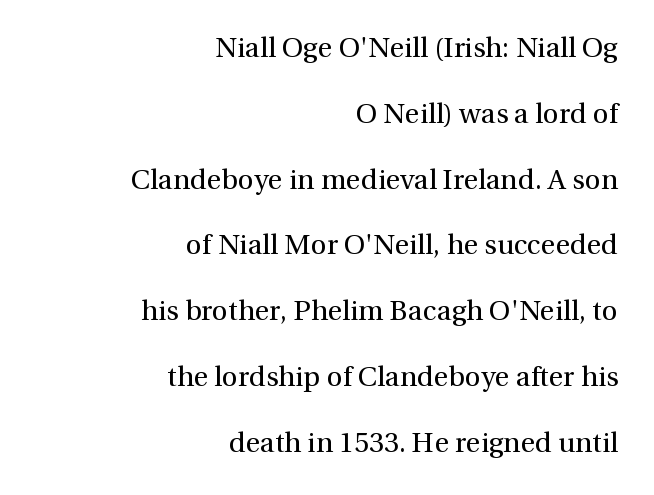
The image shows 28 px regular-weight serif type, upright; set right-aligned, loose line spacing (2.35x), normal letter spacing, not underlined; a medium x-height.
